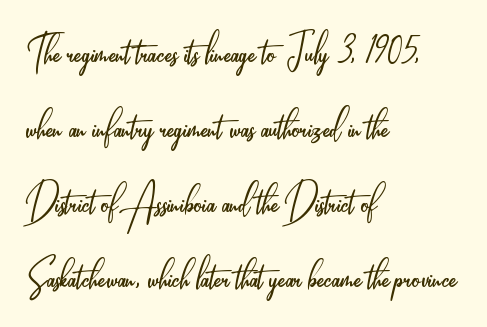
{"serif": "no", "bold": "no", "weight": "light", "width": "condensed", "stroke_contrast": "low", "x_height": "small", "monospaced": "no", "underline": "no", "align": "left", "line_spacing": "normal", "line_spacing_ratio": 1.47, "letter_spacing": "normal", "letter_spacing_em": 0.0, "glyph_px": 51}
